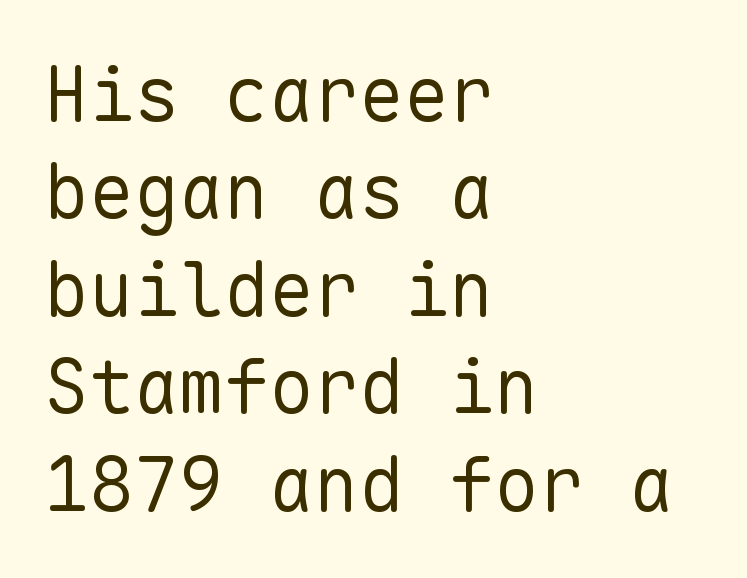
The image shows 75 px regular-weight sans-serif type, upright, monospaced; set left-aligned, normal line spacing (1.3x), normal letter spacing, not underlined; low stroke contrast and a medium x-height.
